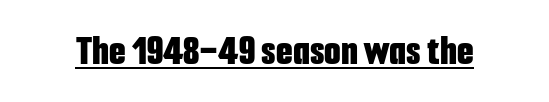
Compared with an ordinary text face, these strokes are far heavier — a full bold. A typesetter would label this face a sans. Do the characters align in a grid? No, the font is proportional. This rendering leaves character spacing at its baseline value. The typesetter has applied underlining to the passage shown.
